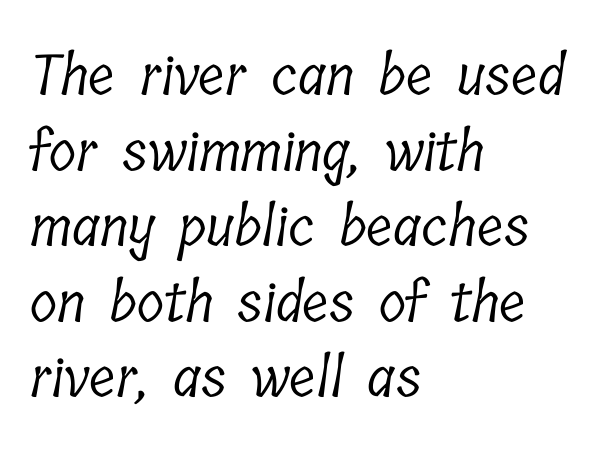
{"serif": "yes", "bold": "no", "weight": "light", "width": "condensed", "stroke_contrast": "low", "x_height": "medium", "monospaced": "no", "underline": "no", "align": "left", "line_spacing": "normal", "line_spacing_ratio": 1.35, "letter_spacing": "normal", "letter_spacing_em": 0.0, "glyph_px": 56}
